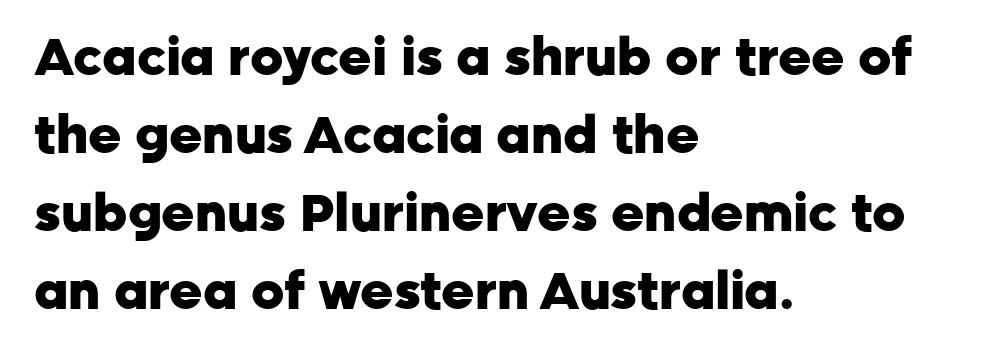
The image shows 51 px heavy sans-serif type, upright; set left-aligned, normal line spacing (1.53x), normal letter spacing, not underlined; low stroke contrast and a medium x-height.
